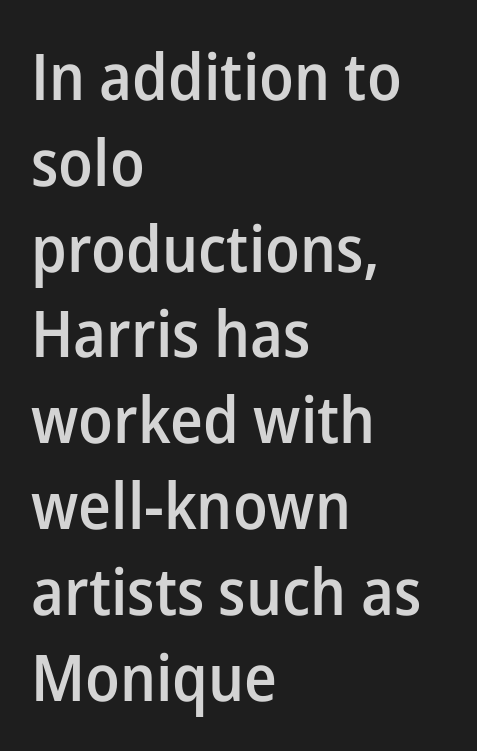
Q: Is the text bold? A: Semi-bold.
Q: Is the text italic (slanted)? A: No, it is upright.
Q: Is the typeface a serif or a sans-serif typeface? A: Sans-serif.
Q: Is the text underlined? A: No.
Q: How is the paragraph aligned? A: Left-aligned.
Q: Is the spacing between letters normal or unusually wide? A: Normal.
Q: Is the spacing between lines tight, normal or loose? A: Normal.
Q: Width (condensed, normal, or wide)? A: Normal.
Q: Stroke contrast? A: Low.
Q: x-height? A: Medium.
Q: Monospaced? A: No.
